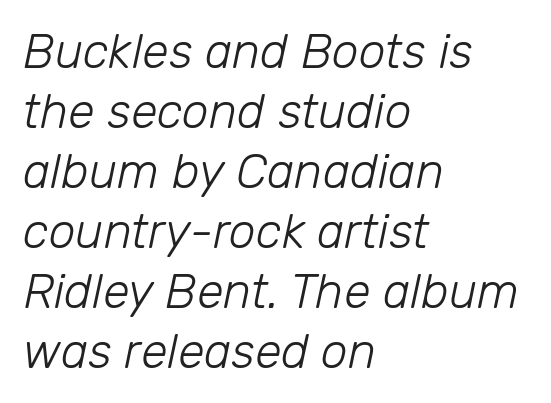
{"italic": "yes", "lean": "right", "slant_degrees": 12, "bold": "no", "weight": "light", "width": "normal", "stroke_contrast": "low", "x_height": "medium", "monospaced": "no", "underline": "no", "align": "left", "line_spacing": "normal", "line_spacing_ratio": 1.25, "letter_spacing": "normal", "letter_spacing_em": 0.0, "glyph_px": 48}
